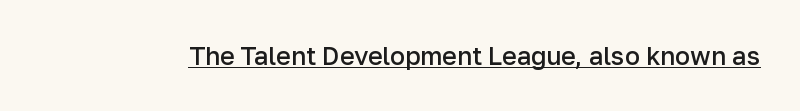
The letters sit at their default tracking, neither squeezed nor spread. On the weight axis this lands at semibold, roughly 600. Somebody hit Ctrl+U on this one — the words are underlined. In terms of posture, this sample is upright.
